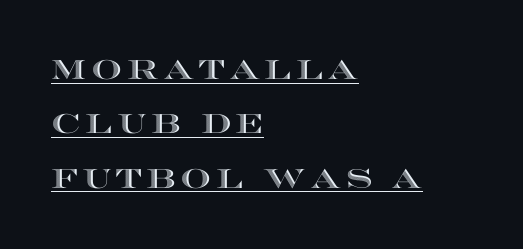
Q: Is the text italic (slanted)? A: No, it is upright.
Q: Is the text underlined? A: Yes.
Q: How is the paragraph aligned? A: Left-aligned.
Q: Is the spacing between lines tight, normal or loose? A: Loose.
